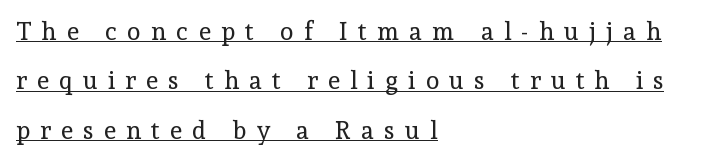
Q: Is the text bold? A: No.
Q: Is the text italic (slanted)? A: No, it is upright.
Q: Is the text underlined? A: Yes.
Q: How is the paragraph aligned? A: Left-aligned.
Q: Is the spacing between letters normal or unusually wide? A: Unusually wide.
Q: Is the spacing between lines tight, normal or loose? A: Loose.
